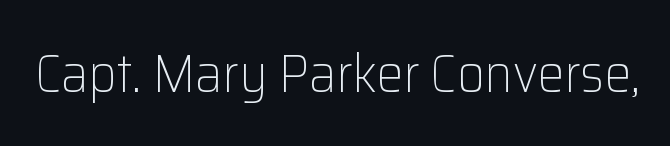
Q: Is the text bold? A: No.
Q: Is the text italic (slanted)? A: No, it is upright.
Q: Is the typeface a serif or a sans-serif typeface? A: Sans-serif.
Q: Is the text underlined? A: No.
Q: Is the spacing between letters normal or unusually wide? A: Normal.
Q: Width (condensed, normal, or wide)? A: Normal.
Q: Stroke contrast? A: Low.
Q: x-height? A: Medium.
Q: Monospaced? A: No.
